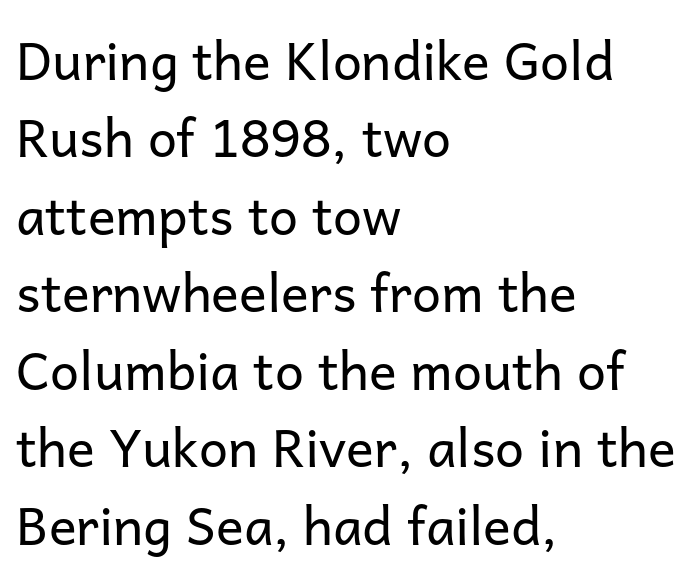
{"serif": "no", "italic": "no", "bold": "no", "weight": "regular", "width": "normal", "stroke_contrast": "low", "x_height": "medium", "monospaced": "no", "underline": "no", "align": "left", "line_spacing": "normal", "line_spacing_ratio": 1.49, "letter_spacing": "normal", "letter_spacing_em": 0.0, "glyph_px": 52}
